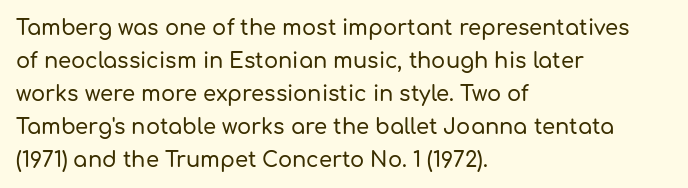
The image shows 21 px text type, upright; set left-aligned, normal line spacing (1.57x), normal letter spacing, not underlined.
